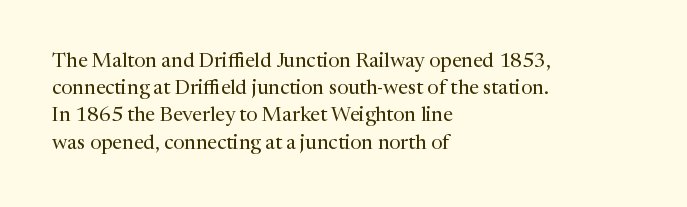
The text block is weighted toward the left margin, trailing off unevenly rightward. Summary of vertical rhythm: regular, with standard interline spacing. Spacing between characters is what you'd get straight out of the box. The letterforms sit at book weight or below.
